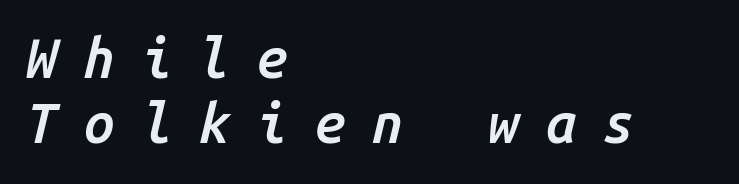
{"italic": "yes", "lean": "right", "slant_degrees": 14, "bold": "semi", "weight": "semibold", "width": "normal", "stroke_contrast": "low", "x_height": "medium", "monospaced": "yes", "underline": "no", "align": "left", "line_spacing_ratio": 1.18, "letter_spacing": "wide", "letter_spacing_em": 0.49, "glyph_px": 55}
